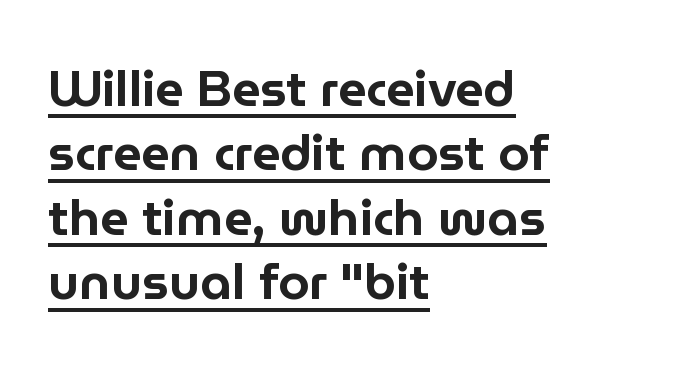
The typesetter chose a ragged-right arrangement here. Is there any slant? The stems are plumb. Looks like regular typesetting: each glyph gets only the width it needs. The letterforms sit shoulder to shoulder at normal distance.
